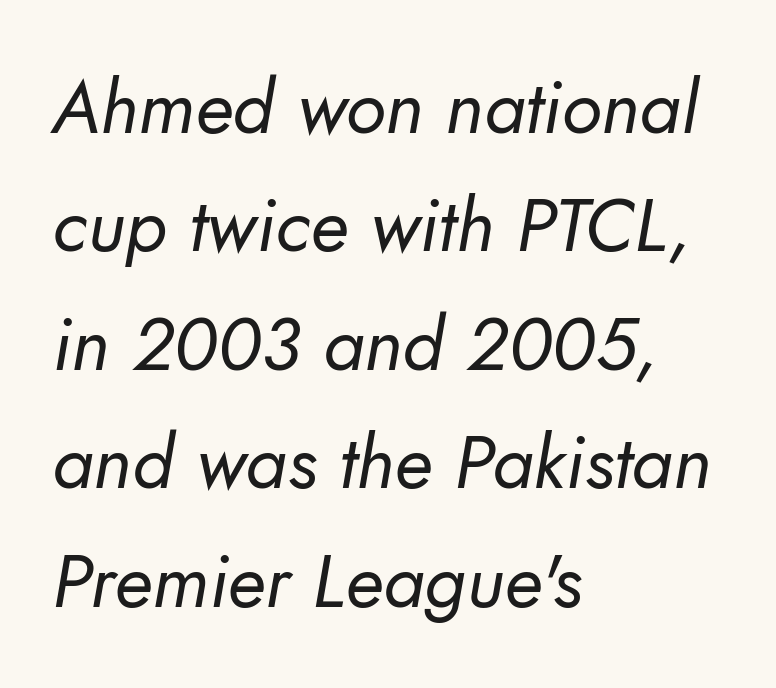
{"serif": "no", "bold": "no", "weight": "regular", "width": "normal", "stroke_contrast": "low", "x_height": "small", "monospaced": "no", "underline": "no", "align": "left", "line_spacing": "normal", "line_spacing_ratio": 1.58, "letter_spacing": "normal", "letter_spacing_em": 0.0, "glyph_px": 75}
